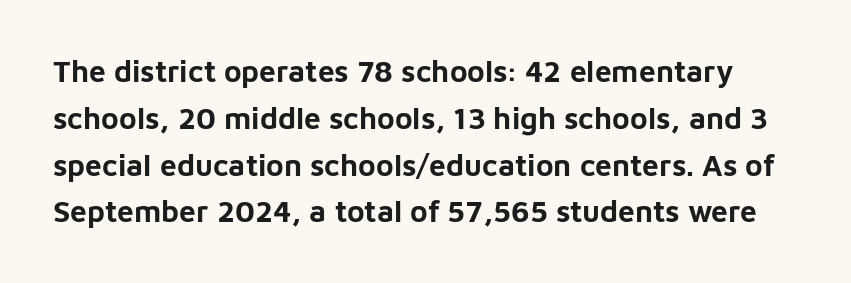
The image shows 30 px bold sans-serif type, upright; set normal line spacing (1.56x), normal letter spacing, not underlined; low stroke contrast and a medium x-height.
